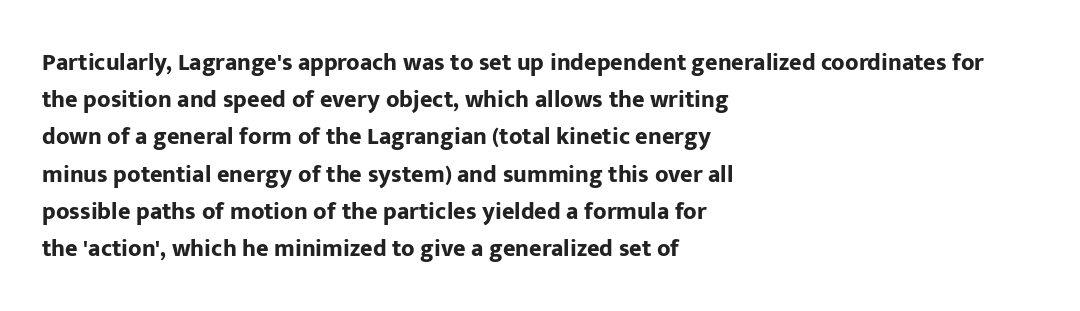
The image shows 24 px bold type, upright; set left-aligned, normal line spacing (1.55x), normal letter spacing, not underlined.
